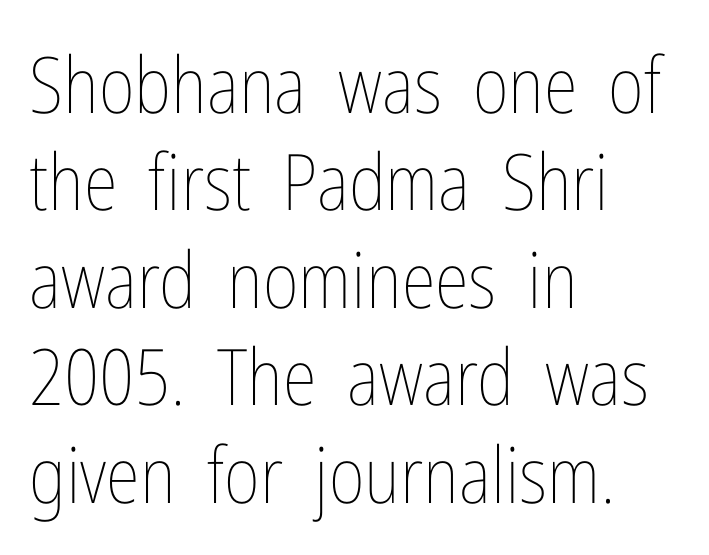
{"italic": "no", "bold": "no", "weight": "thin", "width": "condensed", "stroke_contrast": "low", "x_height": "medium", "monospaced": "no", "underline": "no", "align": "left", "line_spacing": "normal", "line_spacing_ratio": 1.25, "letter_spacing": "normal", "letter_spacing_em": 0.0, "glyph_px": 78}
